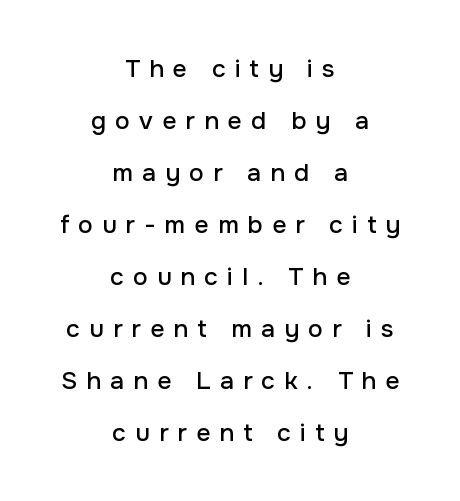
Here the glyphs are tracked loosely, breaking word shapes into spaced letters. Notice how the passage keeps no hard edge, just a central spine. Nope, not italic — everything's standing straight. The line-height multiplier appears high, well above default.
